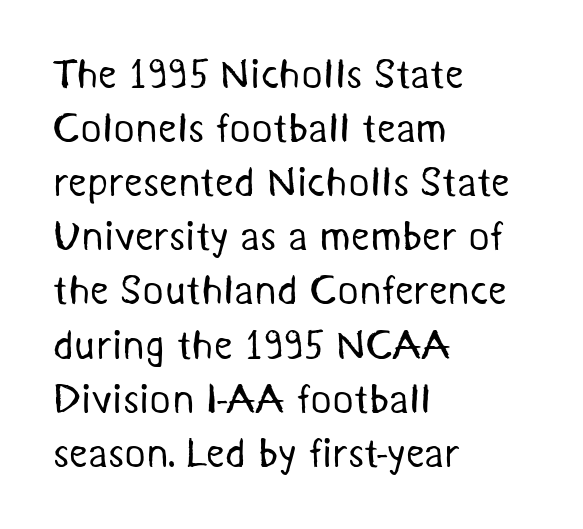
Summary of weight: not heavy and not bold. Words appear dense and cohesive because spacing is normal. Character widths vary here, with narrow letters taking less room than wide ones. To sum up the face: it is a sans, with no serifs.
